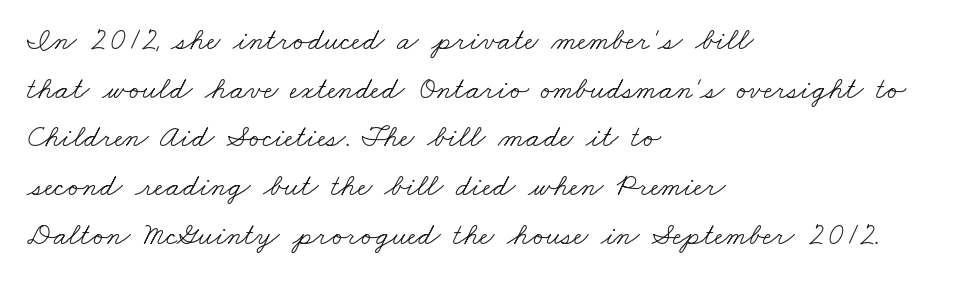
Q: Is the text bold? A: No.
Q: Is the typeface a serif or a sans-serif typeface? A: Serif.
Q: Is the text underlined? A: No.
Q: How is the paragraph aligned? A: Left-aligned.
Q: Is the spacing between letters normal or unusually wide? A: Normal.
Q: Is the spacing between lines tight, normal or loose? A: Normal.
Q: Width (condensed, normal, or wide)? A: Wide.
Q: Stroke contrast? A: Low.
Q: x-height? A: Small.
Q: Monospaced? A: No.
